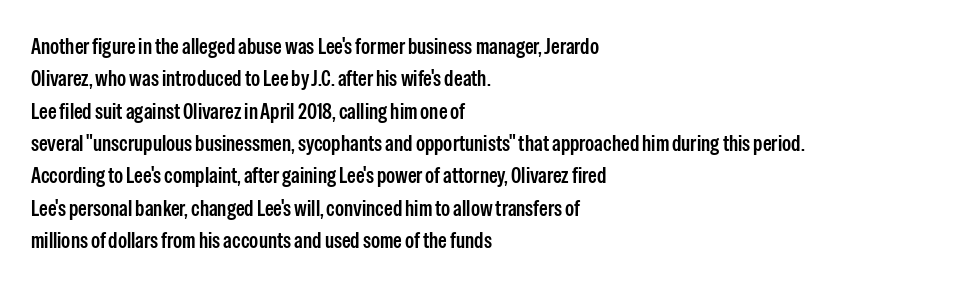
Q: Is the text italic (slanted)? A: No, it is upright.
Q: Is the text underlined? A: No.
Q: How is the paragraph aligned? A: Left-aligned.
Q: Is the spacing between letters normal or unusually wide? A: Normal.
Q: Is the spacing between lines tight, normal or loose? A: Normal.
